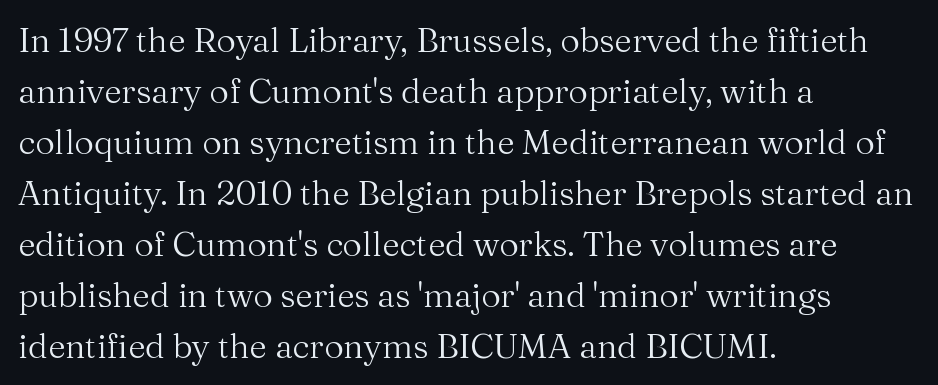
Is the type heavy? It reads as light-to-regular instead. Baseline-to-baseline distance is the conventional proportion of letter height. One-word summary of the alignment: left. This sample uses an upright cut, with every glyph sitting square on the baseline.
